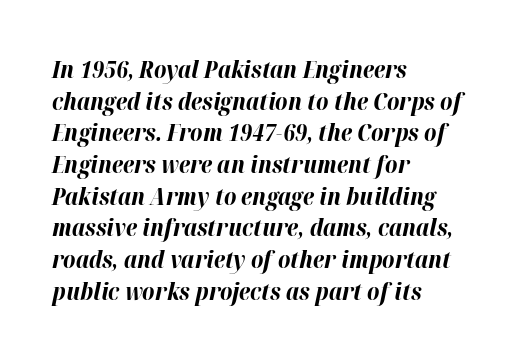
Q: Is the text bold? A: Yes.
Q: Is the text italic (slanted)? A: Yes, it leans right by about 12 degrees.
Q: Is the text underlined? A: No.
Q: How is the paragraph aligned? A: Left-aligned.
Q: Is the spacing between letters normal or unusually wide? A: Normal.
Q: Is the spacing between lines tight, normal or loose? A: Normal.
